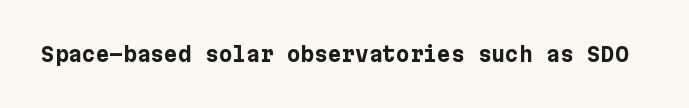
The letterforms sit shoulder to shoulder at normal distance. These lines were composed using upright roman letters. Check the space under the baseline: it is left empty. The sample has been set heavy, in full bold.
